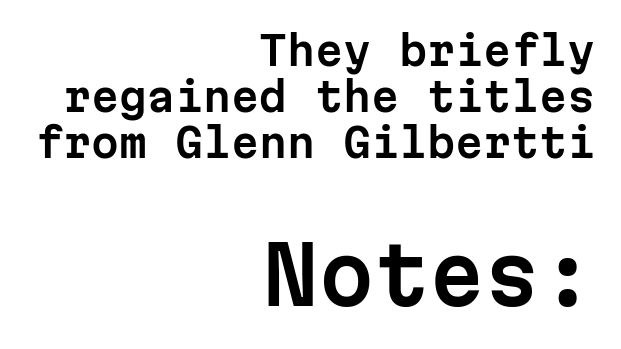
Baseline-to-baseline distance is barely more than the letter height. The glyphs are unaccompanied by any horizontal stroke below them. Characters follow at the spacing the type designer built in. The lettering stays uniformly vertical, giving the passage a roman look. No feet cap the strokes, marking this as sans-serif type. In this sample the second text group is rendered at the bigger scale.
